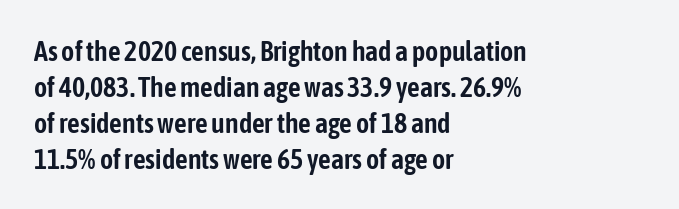
Q: Is the text italic (slanted)? A: No, it is upright.
Q: Is the typeface a serif or a sans-serif typeface? A: Sans-serif.
Q: Is the text underlined? A: No.
Q: How is the paragraph aligned? A: Left-aligned.
Q: Is the spacing between letters normal or unusually wide? A: Normal.
Q: Is the spacing between lines tight, normal or loose? A: Normal.
Q: Width (condensed, normal, or wide)? A: Condensed.
Q: Stroke contrast? A: Low.
Q: x-height? A: Medium.
Q: Monospaced? A: No.
